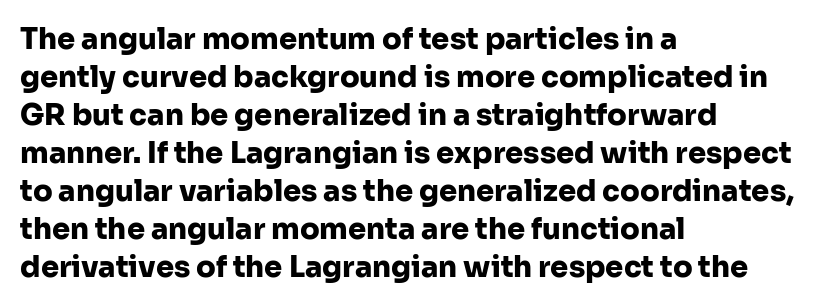
Q: Is the text bold? A: Yes.
Q: Is the text italic (slanted)? A: No, it is upright.
Q: Is the typeface a serif or a sans-serif typeface? A: Sans-serif.
Q: Is the text underlined? A: No.
Q: How is the paragraph aligned? A: Left-aligned.
Q: Is the spacing between letters normal or unusually wide? A: Normal.
Q: Is the spacing between lines tight, normal or loose? A: Normal.
Q: Width (condensed, normal, or wide)? A: Normal.
Q: Stroke contrast? A: Low.
Q: x-height? A: Medium.
Q: Monospaced? A: No.
